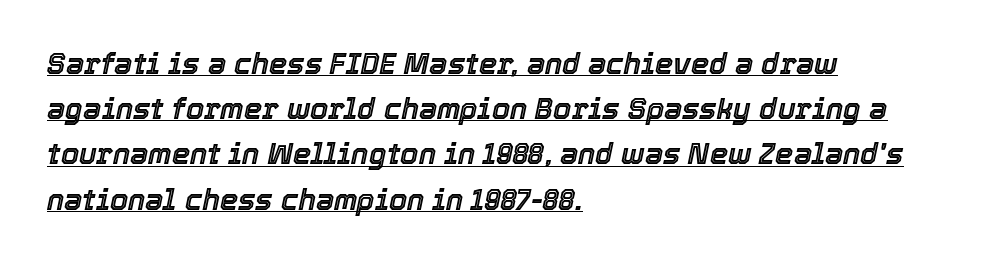
The image shows 29 px text type, italic (leaning right); set left-aligned, normal line spacing (1.56x), normal letter spacing, underlined; a medium x-height.
